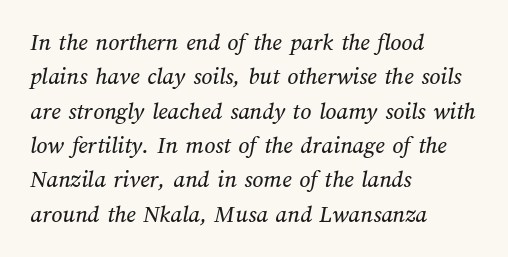
The image shows 24 px text type; set left-aligned, normal line spacing (1.43x), normal letter spacing, not underlined.
